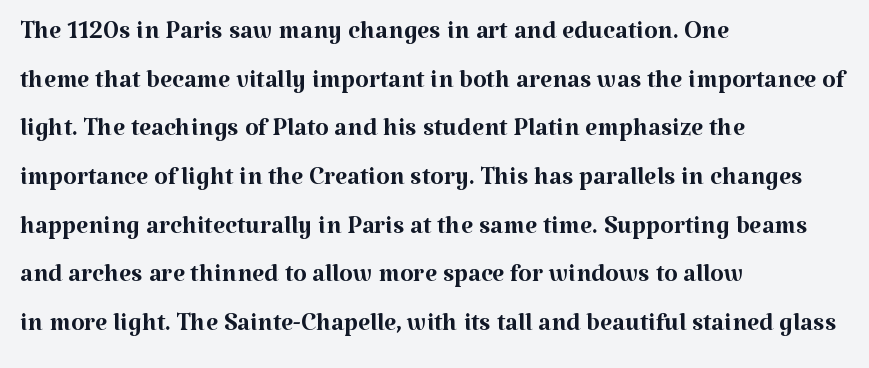
The image shows 35 px regular-weight serif type, upright; set left-aligned, normal line spacing (1.39x), normal letter spacing, not underlined; medium stroke contrast and a medium x-height.
